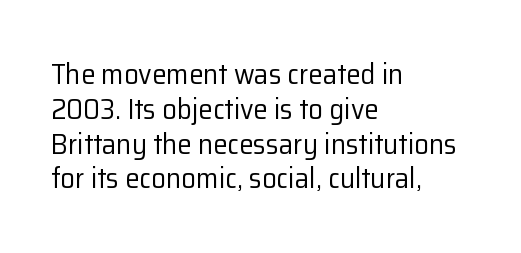
The image shows 29 px regular-weight sans-serif type, upright; set left-aligned, line spacing 1.2x, normal letter spacing, not underlined; low stroke contrast and a medium x-height.
